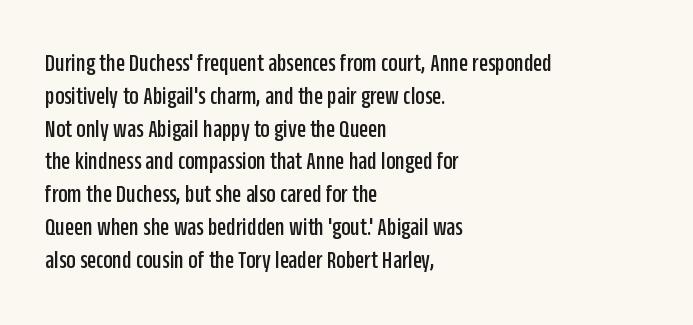
The image shows 26 px text type, upright; set left-aligned, normal line spacing (1.26x), normal letter spacing, not underlined.
